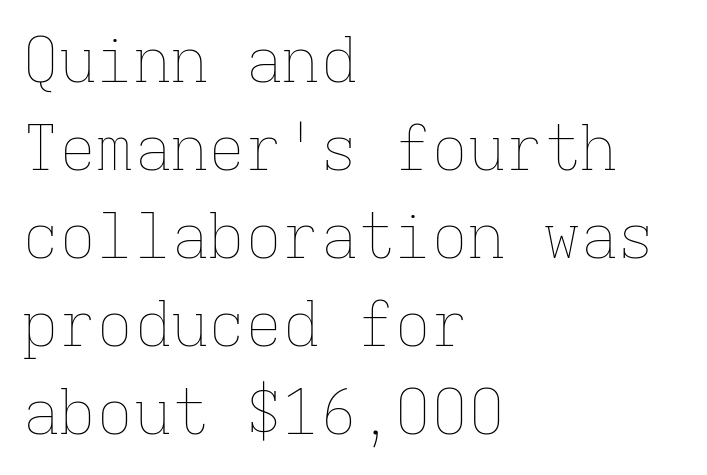
The image shows 62 px thin type, upright, monospaced; set left-aligned, normal line spacing (1.42x), normal letter spacing, not underlined; low stroke contrast and a medium x-height.
